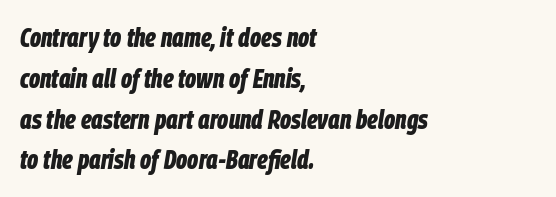
The lines in this sample share a left origin and differ only in where they stop. Type without underlining. A typesetter would call this leading conventional body-copy spacing. You could call the tracking neutral — neither tight nor loose. Is the type bold? Yes — the strokes are clearly thick and heavy. A typesetter would mark this as italic.
